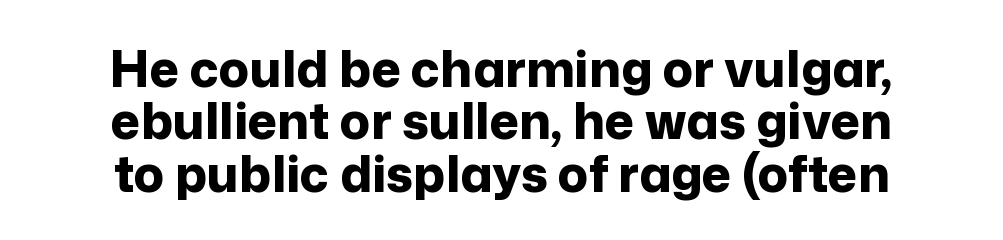
Q: Is the text bold? A: Yes.
Q: Is the text italic (slanted)? A: No, it is upright.
Q: Is the typeface a serif or a sans-serif typeface? A: Sans-serif.
Q: Is the text underlined? A: No.
Q: How is the paragraph aligned? A: Centered.
Q: Is the spacing between letters normal or unusually wide? A: Normal.
Q: Is the spacing between lines tight, normal or loose? A: Tight.
Q: Width (condensed, normal, or wide)? A: Normal.
Q: Stroke contrast? A: Low.
Q: x-height? A: Medium.
Q: Monospaced? A: No.
